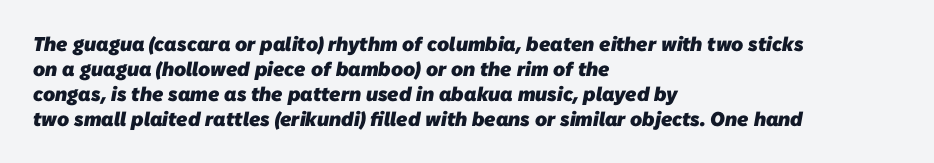
Q: Is the text bold? A: Yes.
Q: Is the text underlined? A: No.
Q: How is the paragraph aligned? A: Left-aligned.
Q: Is the spacing between letters normal or unusually wide? A: Normal.
Q: Is the spacing between lines tight, normal or loose? A: Normal.
